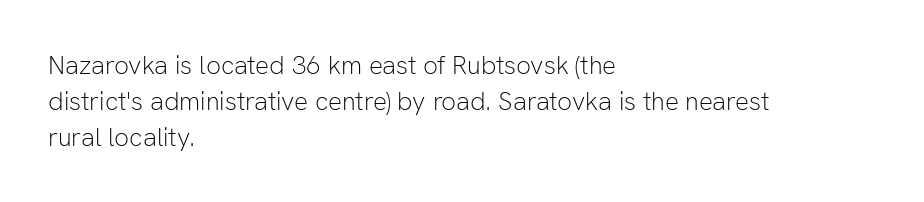
The characters are drawn with everyday or finer stroke widths. Line beginnings align vertically; line endings do not. Rule under the text: the space is simply empty. Words appear dense and cohesive because spacing is normal. Whoever set this chose a conventional vertical rhythm. Rendered with straight, roman letterforms.
